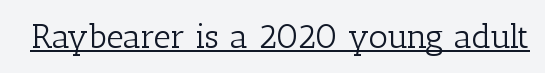
{"serif": "yes", "italic": "no", "bold": "no", "weight": "light", "width": "normal", "stroke_contrast": "low", "x_height": "medium", "monospaced": "no", "underline": "yes", "letter_spacing": "normal", "letter_spacing_em": 0.0, "glyph_px": 34}
